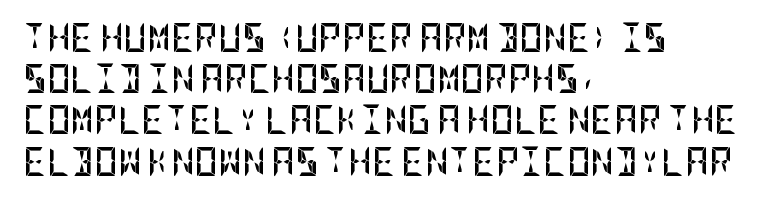
{"serif": "no", "italic": "no", "bold": "yes", "weight": "semibold", "width": "condensed", "stroke_contrast": "low", "x_height": "large", "underline": "no", "align": "left", "line_spacing": "normal", "line_spacing_ratio": 1.42, "letter_spacing": "normal", "letter_spacing_em": 0.0, "glyph_px": 29}
